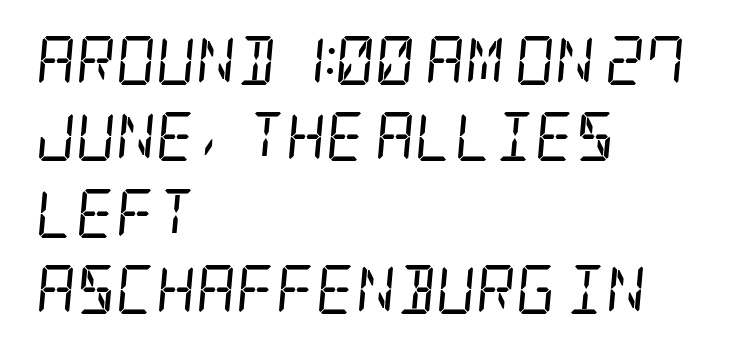
Look at the bottom of the vertical strokes: they flare into serifs here. The whole block is typeset with a tilt. Lines of text with bare space underneath. Compared with a typical body face, this is equally light or lighter still. The vertical gap from one line to the next is medium.
